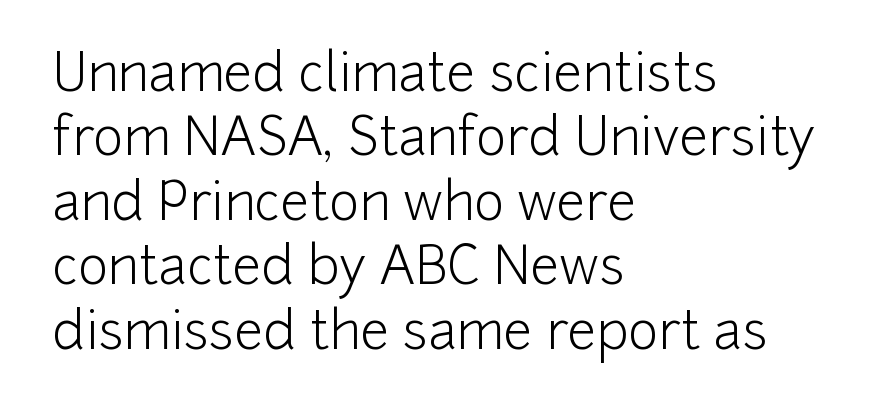
Q: Is the text bold? A: No.
Q: Is the text italic (slanted)? A: No, it is upright.
Q: Is the typeface a serif or a sans-serif typeface? A: Sans-serif.
Q: Is the text underlined? A: No.
Q: How is the paragraph aligned? A: Left-aligned.
Q: Is the spacing between letters normal or unusually wide? A: Normal.
Q: Width (condensed, normal, or wide)? A: Normal.
Q: Stroke contrast? A: Low.
Q: x-height? A: Medium.
Q: Monospaced? A: No.
